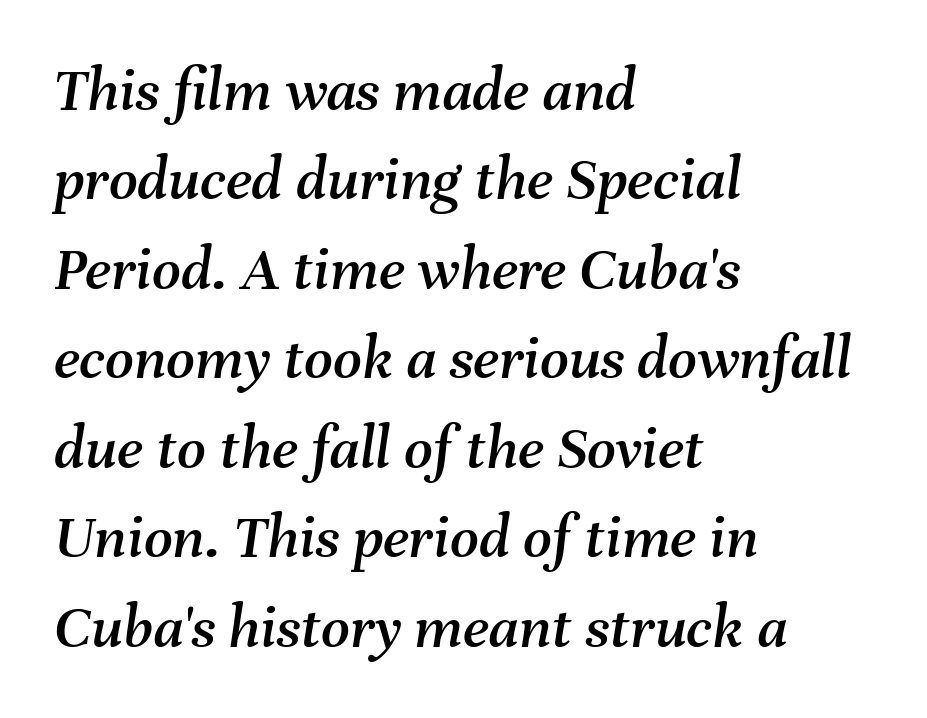
Q: Is the text italic (slanted)? A: Yes, it leans right by about 8 degrees.
Q: Is the text underlined? A: No.
Q: How is the paragraph aligned? A: Left-aligned.
Q: Is the spacing between letters normal or unusually wide? A: Normal.
Q: Is the spacing between lines tight, normal or loose? A: Normal.
Q: Width (condensed, normal, or wide)? A: Normal.
Q: Stroke contrast? A: Medium.
Q: x-height? A: Medium.
Q: Monospaced? A: No.
